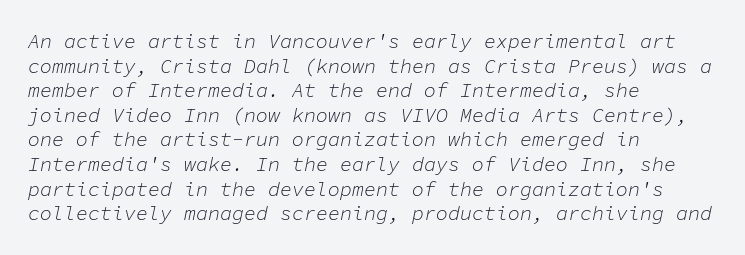
{"italic": "yes", "lean": "right", "slant_degrees": 11, "bold": "no", "underline": "no", "align": "left", "line_spacing_ratio": 1.23, "letter_spacing": "normal", "letter_spacing_em": 0.0, "glyph_px": 20}
